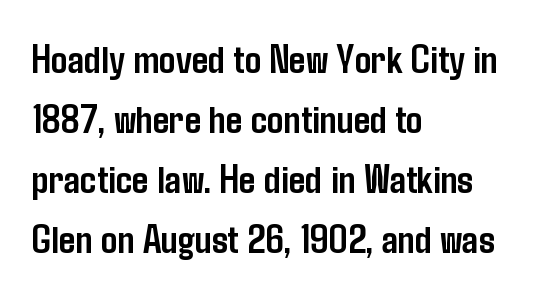
Ordinary non-slanted type is in use. Lines of text with bare space underneath. Character widths vary here, with narrow letters taking less room than wide ones. Glyph-to-glyph distance matches everyday printed text.
